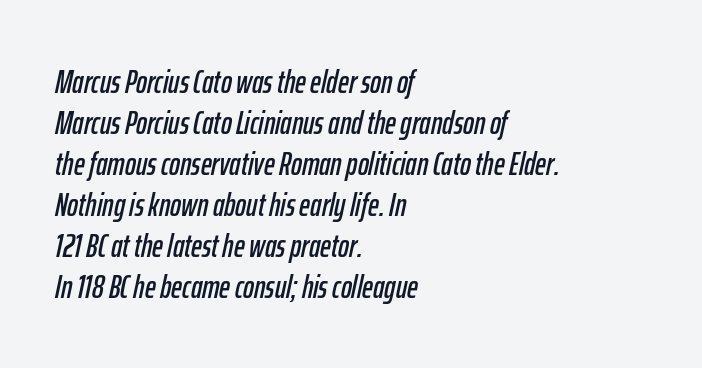
The image shows 33 px condensed type, italic (leaning right); set left-aligned, line spacing 1.24x, normal letter spacing, not underlined; low stroke contrast and a medium x-height.
